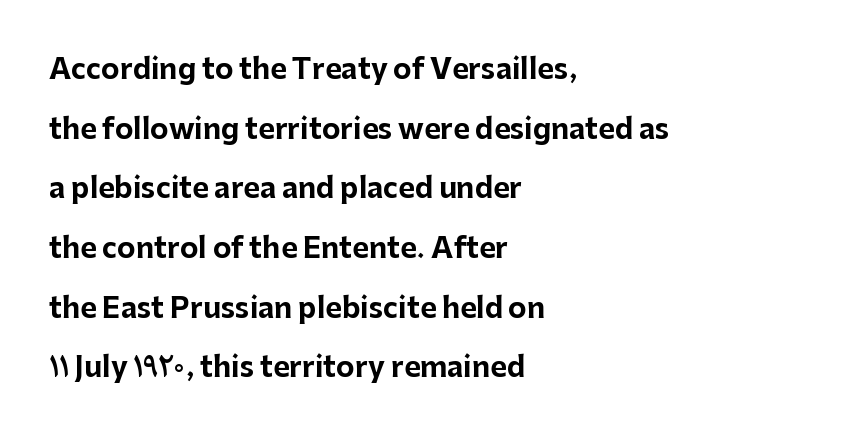
The passage shown stacks its lines with a broad gap. The passage shown is emphatically bold. The passage shown is typeset with a sans-serif family. The foot of each line stays bare and open. Teacher's note: observe the even left margin — that is flush-left alignment.
